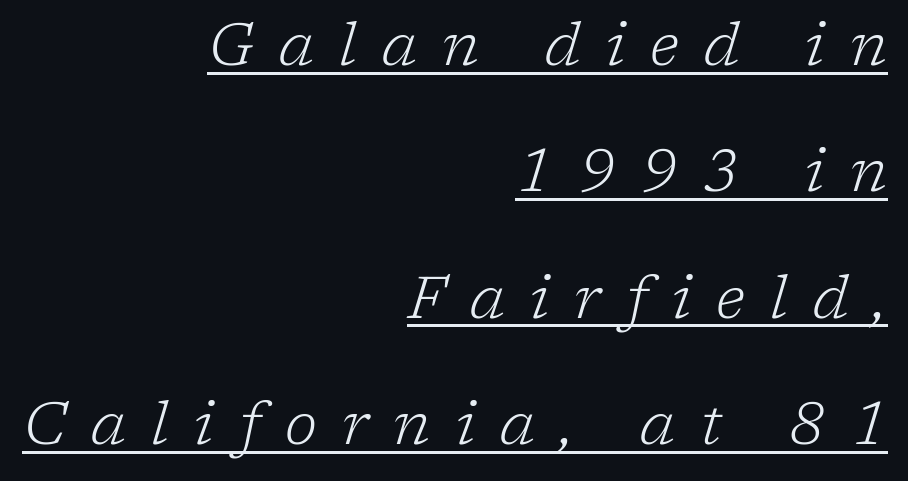
To sum up the face: it has serifs. What stands out about the letter spacing? Its width — letters are far apart. The font sits on the lighter half of the weight spectrum, regular included. Underlining? Definitely there. Note the varied advance widths — an 'i' is clearly narrower than an 'm'.
